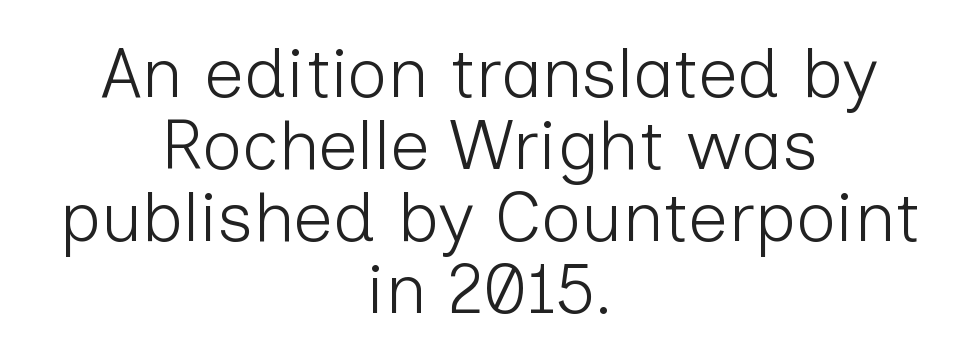
The image shows 70 px light sans-serif type, upright; set centered, tight line spacing (1.03x), normal letter spacing, not underlined; low stroke contrast and a medium x-height.
